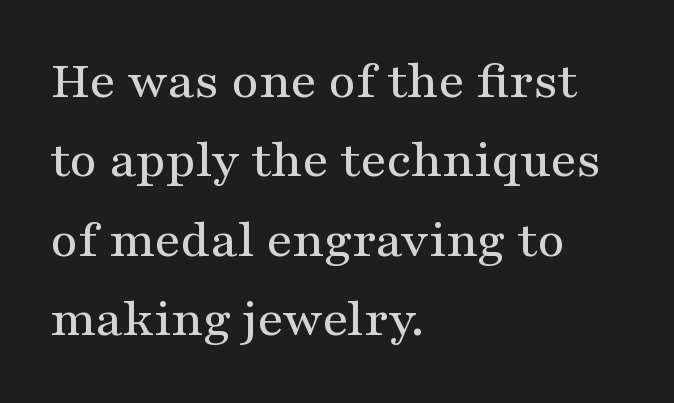
{"serif": "yes", "italic": "no", "width": "wide", "stroke_contrast": "medium", "x_height": "medium", "monospaced": "no", "underline": "no", "align": "left", "line_spacing": "normal", "line_spacing_ratio": 1.5, "letter_spacing": "normal", "letter_spacing_em": 0.0, "glyph_px": 53}
